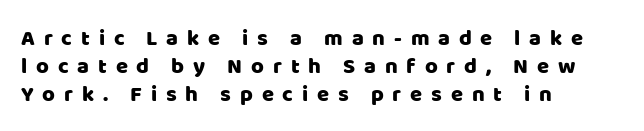
The image shows 22 px text type, upright; set left-aligned, normal line spacing (1.27x), unusually wide letter spacing (+0.4 em), not underlined.
